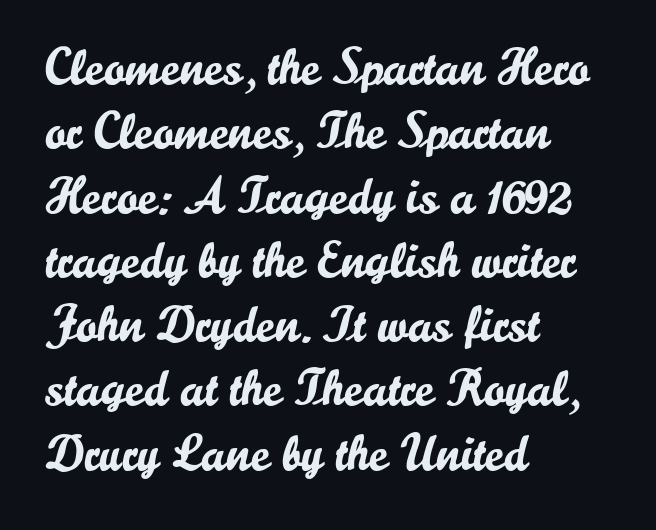
The image shows 51 px sans-serif type; set left-aligned, normal line spacing (1.26x), normal letter spacing, not underlined; low stroke contrast and a small x-height.
